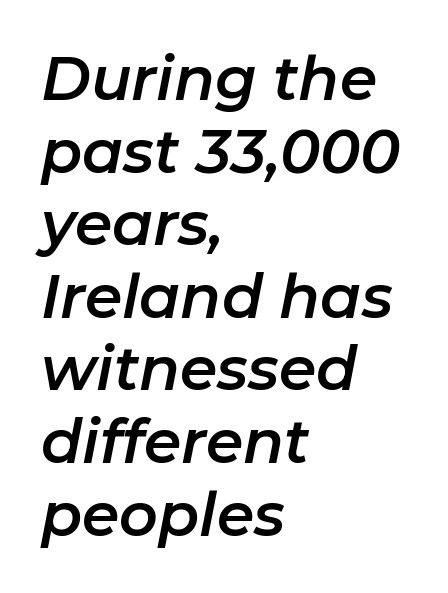
Q: Is the text italic (slanted)? A: Yes, it leans right by about 11 degrees.
Q: Is the text underlined? A: No.
Q: How is the paragraph aligned? A: Left-aligned.
Q: Is the spacing between letters normal or unusually wide? A: Normal.
Q: Width (condensed, normal, or wide)? A: Normal.
Q: Stroke contrast? A: Low.
Q: x-height? A: Medium.
Q: Monospaced? A: No.
